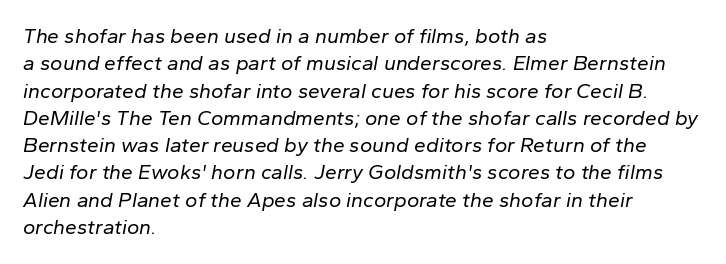
The area under the type is left untouched. Observe the ordinary spacing: letters are neighbours, not strangers. The ragged edge is on the right, which tells us the setting is flush left. The letters are slanted; this is an italic face. On a weight scale, this lands at 450 or below.
